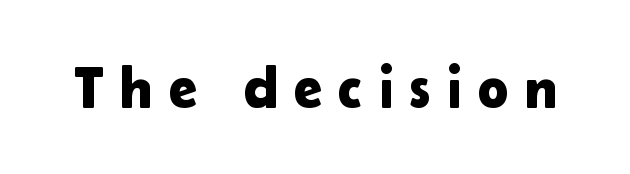
{"serif": "no", "italic": "no", "width": "normal", "stroke_contrast": "low", "x_height": "medium", "monospaced": "no", "underline": "no", "letter_spacing": "wide", "letter_spacing_em": 0.26, "glyph_px": 59}
